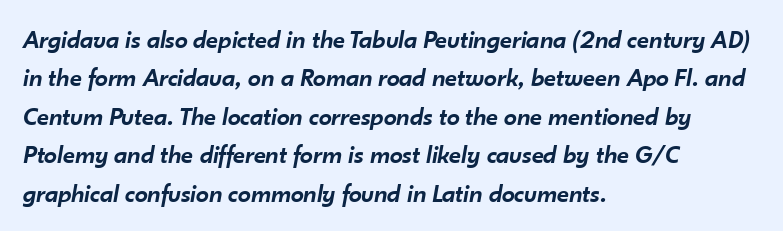
{"italic": "yes", "lean": "right", "slant_degrees": 10, "bold": "semi", "underline": "no", "align": "left", "line_spacing": "normal", "line_spacing_ratio": 1.48, "letter_spacing": "normal", "letter_spacing_em": 0.0, "glyph_px": 26}
